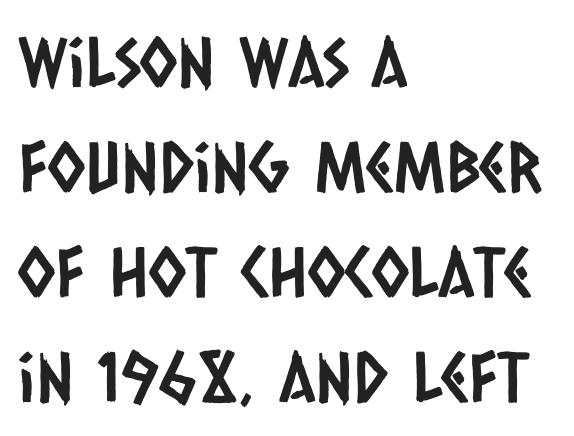
{"serif": "no", "width": "condensed", "stroke_contrast": "low", "x_height": "large", "monospaced": "no", "underline": "no", "align": "left", "line_spacing": "normal", "line_spacing_ratio": 1.52, "letter_spacing": "normal", "letter_spacing_em": 0.0, "glyph_px": 69}
